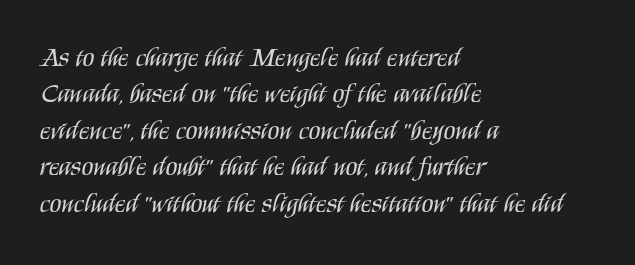
Reading down the column, the eye jumps a familiar distance to each next line. The typesetting does not lean heavy: it is not bold. Horizontal alignment here is leftward, the default for most running prose. The space directly below the letters is spotless. Glyph-to-glyph distance matches everyday printed text.
